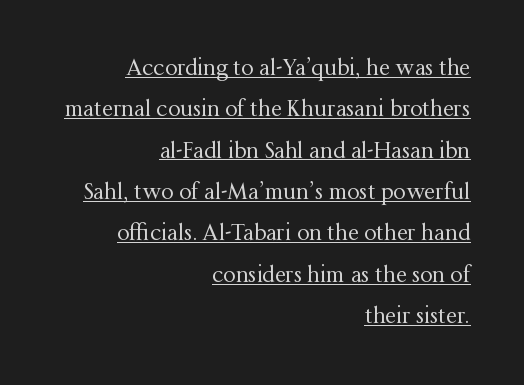
A flush-right, rag-left setting is used for this passage. Underlined type. A quiet, ordinary-to-light weight characterises the typeface. Letter spacing: default. It's the straight-up-and-down kind of type.
